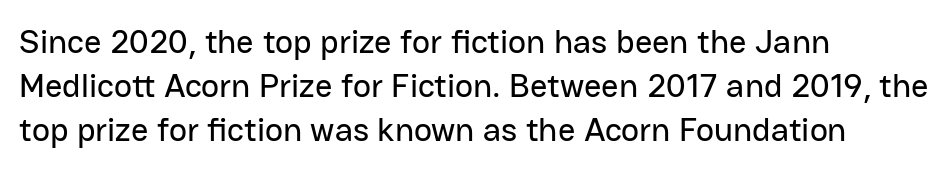
{"serif": "no", "italic": "no", "width": "normal", "stroke_contrast": "low", "x_height": "medium", "monospaced": "no", "underline": "no", "align": "left", "line_spacing": "normal", "line_spacing_ratio": 1.29, "letter_spacing": "normal", "letter_spacing_em": 0.0, "glyph_px": 34}
